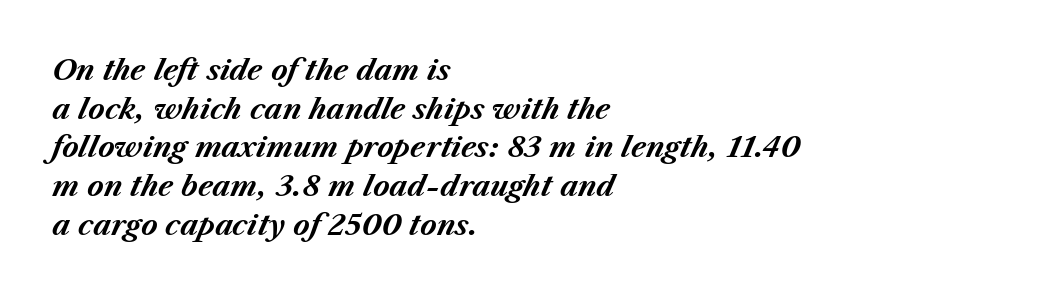
The image shows 28 px bold type, italic (leaning right); set left-aligned, normal line spacing (1.38x), normal letter spacing, not underlined; medium stroke contrast and a medium x-height.
